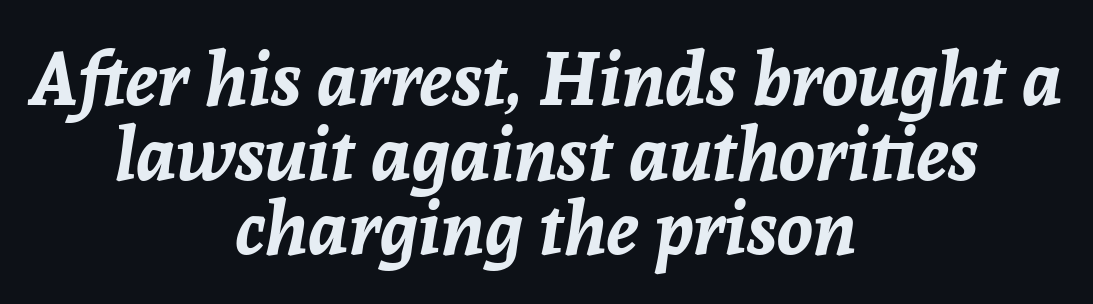
The image shows 74 px bold type, italic (leaning right); set centered, tight line spacing (1.01x), normal letter spacing, not underlined; low stroke contrast and a medium x-height.
